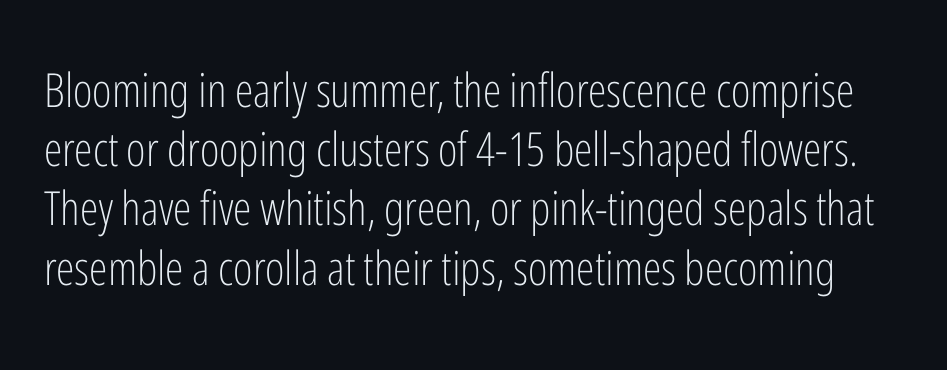
Q: Is the text bold? A: No.
Q: Is the text italic (slanted)? A: No, it is upright.
Q: Is the typeface a serif or a sans-serif typeface? A: Sans-serif.
Q: Is the text underlined? A: No.
Q: Is the spacing between letters normal or unusually wide? A: Normal.
Q: Is the spacing between lines tight, normal or loose? A: Normal.
Q: Width (condensed, normal, or wide)? A: Condensed.
Q: Stroke contrast? A: Low.
Q: x-height? A: Medium.
Q: Monospaced? A: No.
